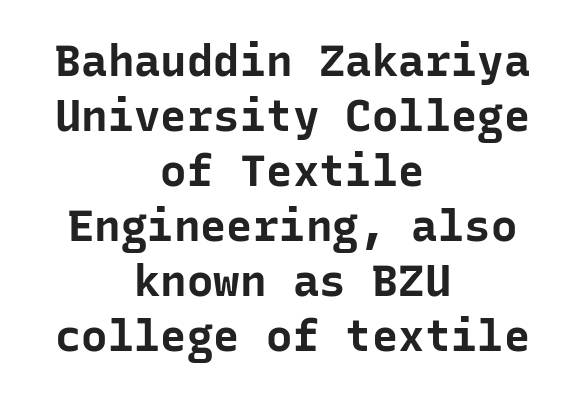
Nope, no serifs anywhere on these letters. Each new line begins a customary step beneath the previous one. The passage shown is typed in a monospace face where columns stay perfectly aligned. Italic? Not at all — the glyphs are vertical. No word sits above an underline. Caption: multi-line text, centered on the measure.
